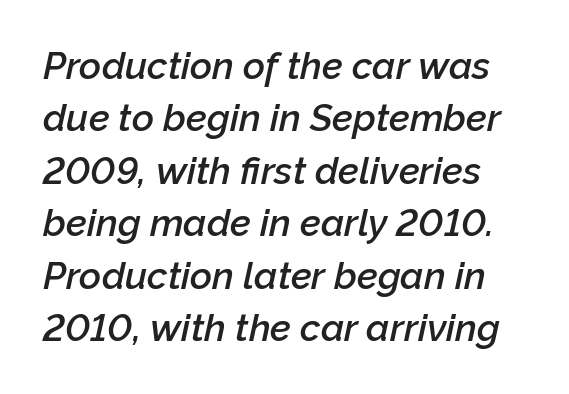
How heavy is the stroke? Medium-heavy — a semibold, shy of bold. In terms of posture, this sample is oblique. Is the letter spacing exaggerated? No — it looks like the ordinary default. In terms of leading, this rendering sits right in the middle.
